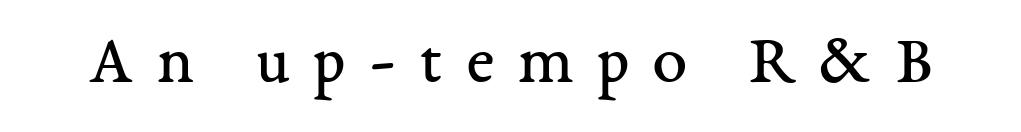
The image shows 69 px regular-weight serif type, upright; set unusually wide letter spacing (+0.35 em), not underlined; medium stroke contrast and a medium x-height.
